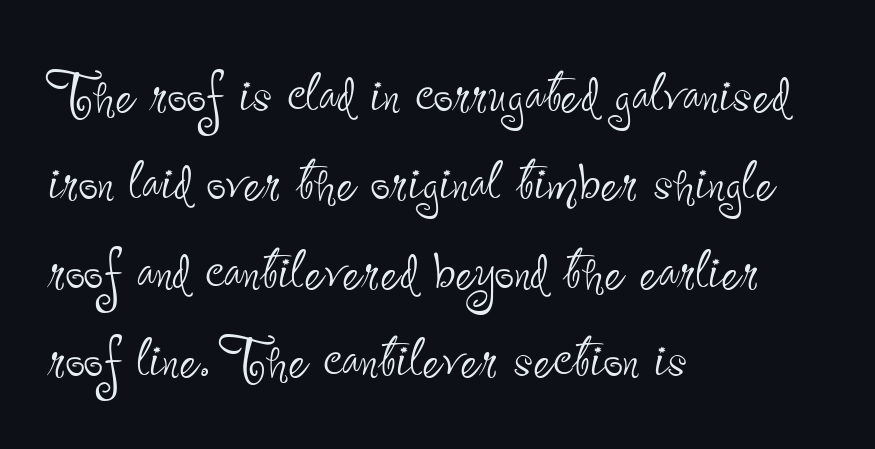
A typesetter would label this face a sans. Compared with a typical body face, this is equally light or lighter still. These lines are set flush left with a ragged right edge. This sample has the flowing, uneven cadence of proportional lettering.
